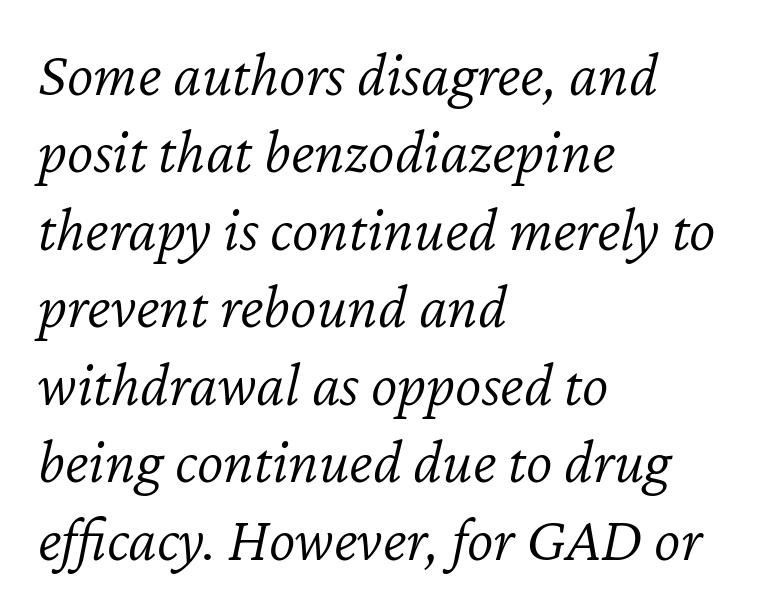
{"italic": "yes", "lean": "right", "slant_degrees": 12, "bold": "no", "weight": "light", "width": "normal", "stroke_contrast": "low", "x_height": "medium", "monospaced": "no", "underline": "no", "align": "left", "line_spacing_ratio": 1.23, "letter_spacing": "normal", "letter_spacing_em": 0.0, "glyph_px": 63}
